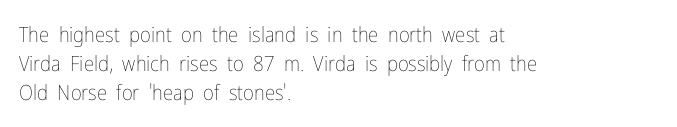
{"italic": "no", "bold": "no", "underline": "no", "align": "left", "line_spacing": "normal", "line_spacing_ratio": 1.39, "letter_spacing": "normal", "letter_spacing_em": 0.0, "glyph_px": 21}
